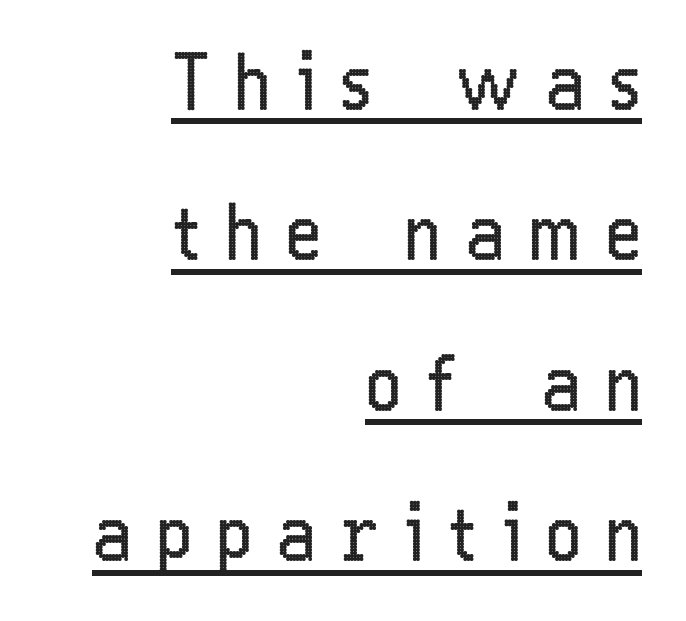
The image shows 76 px regular-weight, condensed sans-serif type, upright; set right-aligned, loose line spacing (1.98x), unusually wide letter spacing (+0.33 em), underlined; low stroke contrast and a medium x-height.
